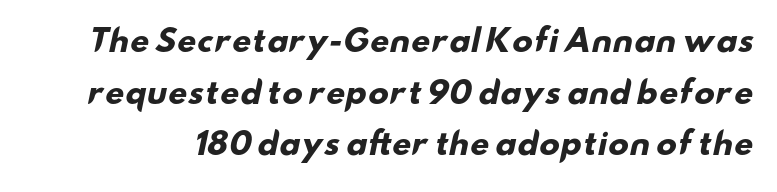
Q: Is the text bold? A: Yes.
Q: Is the typeface a serif or a sans-serif typeface? A: Sans-serif.
Q: Is the text underlined? A: No.
Q: Is the spacing between letters normal or unusually wide? A: Normal.
Q: Width (condensed, normal, or wide)? A: Wide.
Q: Stroke contrast? A: Low.
Q: x-height? A: Small.
Q: Monospaced? A: No.
